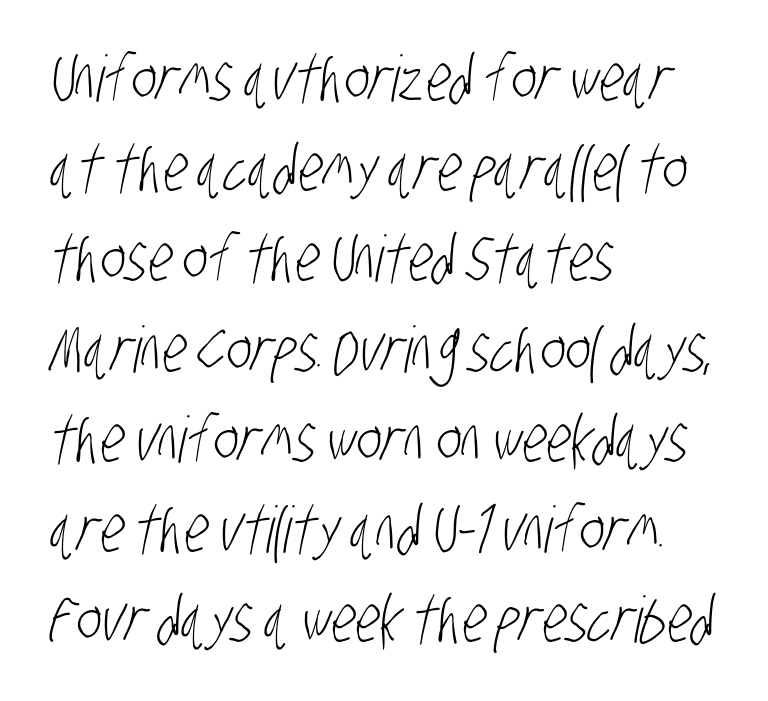
The image shows 64 px light, condensed sans-serif type; set left-aligned, normal line spacing (1.41x), normal letter spacing, not underlined; low stroke contrast and a large x-height.
